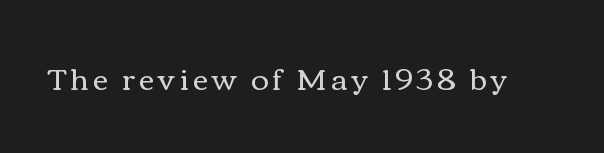
The typography opts for an upright posture over an oblique one. Stems and bowls with no extra thickness — not bold. The rendering uses natural spacing where letterforms have individual widths. The space directly below the letters is spotless.
